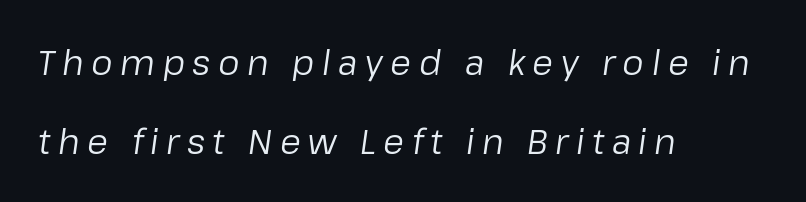
Q: Is the text bold? A: No.
Q: Is the text italic (slanted)? A: Yes, it leans right by about 8 degrees.
Q: Is the text underlined? A: No.
Q: How is the paragraph aligned? A: Left-aligned.
Q: Is the spacing between letters normal or unusually wide? A: Unusually wide.
Q: Is the spacing between lines tight, normal or loose? A: Loose.
Q: Width (condensed, normal, or wide)? A: Normal.
Q: Stroke contrast? A: Low.
Q: x-height? A: Medium.
Q: Monospaced? A: No.
